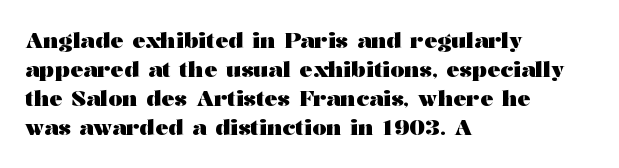
Q: Is the text bold? A: Yes.
Q: Is the text italic (slanted)? A: No, it is upright.
Q: Is the text underlined? A: No.
Q: How is the paragraph aligned? A: Left-aligned.
Q: Is the spacing between letters normal or unusually wide? A: Normal.
Q: Is the spacing between lines tight, normal or loose? A: Normal.
